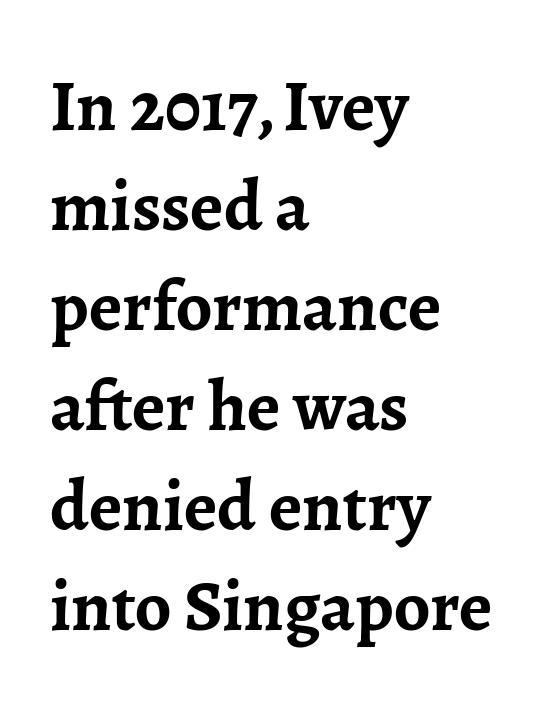
Q: Is the text bold? A: Yes.
Q: Is the text italic (slanted)? A: No, it is upright.
Q: Is the typeface a serif or a sans-serif typeface? A: Serif.
Q: Is the text underlined? A: No.
Q: How is the paragraph aligned? A: Left-aligned.
Q: Is the spacing between letters normal or unusually wide? A: Normal.
Q: Is the spacing between lines tight, normal or loose? A: Normal.
Q: Width (condensed, normal, or wide)? A: Normal.
Q: Stroke contrast? A: Low.
Q: x-height? A: Medium.
Q: Monospaced? A: No.
